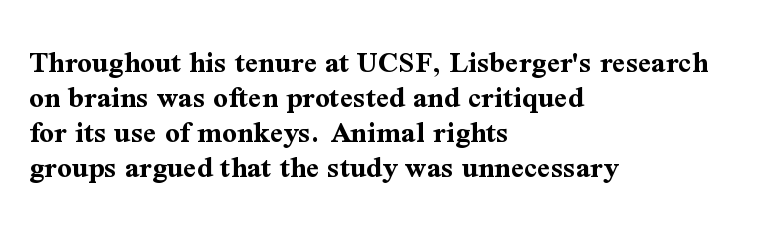
Q: Is the text bold? A: Yes.
Q: Is the text italic (slanted)? A: No, it is upright.
Q: Is the typeface a serif or a sans-serif typeface? A: Serif.
Q: Is the text underlined? A: No.
Q: How is the paragraph aligned? A: Left-aligned.
Q: Is the spacing between letters normal or unusually wide? A: Normal.
Q: Is the spacing between lines tight, normal or loose? A: Tight.
Q: Width (condensed, normal, or wide)? A: Normal.
Q: Stroke contrast? A: Medium.
Q: x-height? A: Medium.
Q: Monospaced? A: No.
